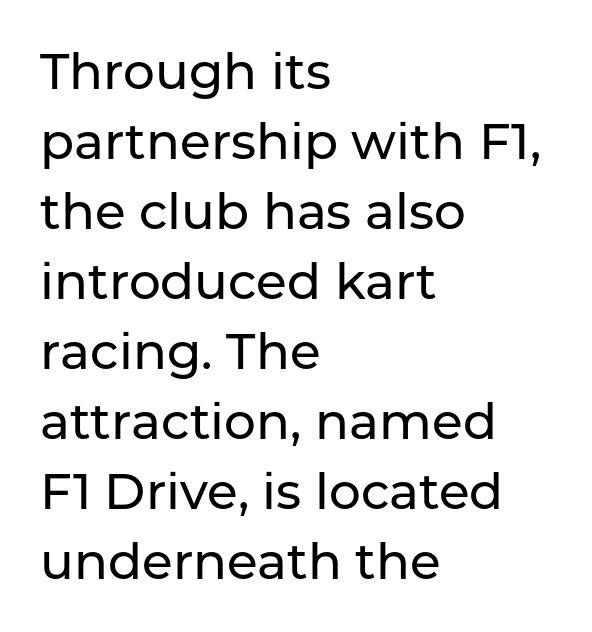
Q: Is the text italic (slanted)? A: No, it is upright.
Q: Is the typeface a serif or a sans-serif typeface? A: Sans-serif.
Q: Is the text underlined? A: No.
Q: How is the paragraph aligned? A: Left-aligned.
Q: Is the spacing between letters normal or unusually wide? A: Normal.
Q: Is the spacing between lines tight, normal or loose? A: Normal.
Q: Width (condensed, normal, or wide)? A: Normal.
Q: Stroke contrast? A: Low.
Q: x-height? A: Medium.
Q: Monospaced? A: No.
